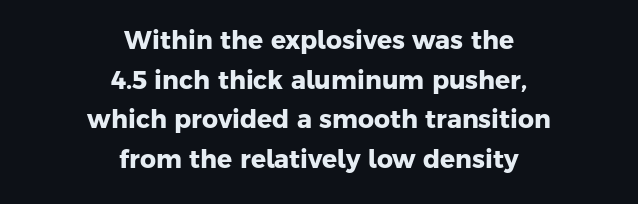
The string is rendered with underlining switched off. Reading down the block, each line starts at a different indent, mirrored at its end. Default kerning and tracking; the words read as compact shapes. The block of text has a typical density, with ordinary space between rows. The typesetting leans heavy: a genuine bold.
